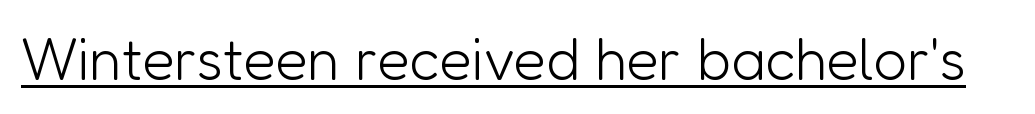
{"serif": "no", "italic": "no", "bold": "no", "weight": "light", "width": "normal", "stroke_contrast": "low", "x_height": "medium", "monospaced": "no", "underline": "yes", "letter_spacing": "normal", "letter_spacing_em": 0.0, "glyph_px": 59}
